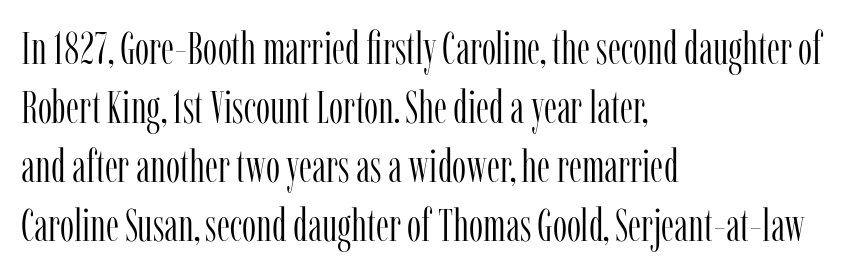
Q: Is the text bold? A: No.
Q: Is the text italic (slanted)? A: No, it is upright.
Q: Is the typeface a serif or a sans-serif typeface? A: Serif.
Q: Is the text underlined? A: No.
Q: How is the paragraph aligned? A: Left-aligned.
Q: Is the spacing between letters normal or unusually wide? A: Normal.
Q: Is the spacing between lines tight, normal or loose? A: Normal.
Q: Width (condensed, normal, or wide)? A: Condensed.
Q: Stroke contrast? A: Low.
Q: x-height? A: Medium.
Q: Monospaced? A: No.
